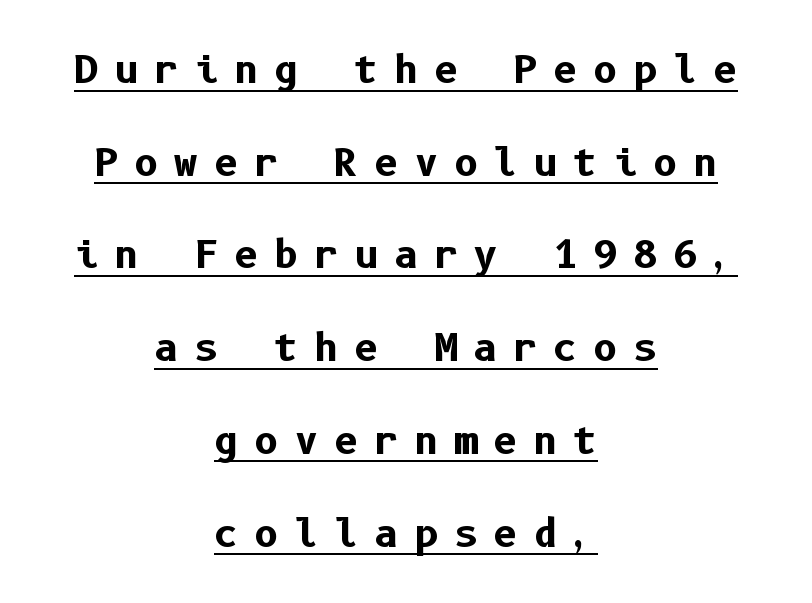
Is the letter spacing exaggerated? Yes — the characters are pushed far apart. Does the weight exceed regular? Yes, all the way to bold. The lettering holds an erect, upright posture throughout. Is there an underline? Yes — a line sits under the letters. Caption: multi-line text, centered on the measure.
